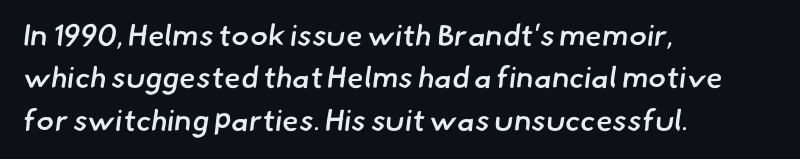
The image shows 30 px semibold sans-serif type; set left-aligned, normal line spacing (1.41x), normal letter spacing, not underlined; low stroke contrast and a small x-height.
